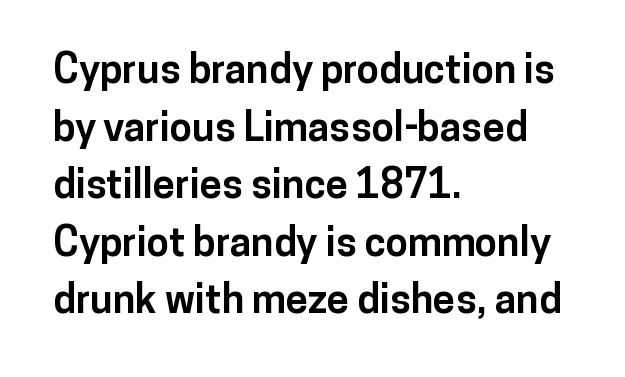
A typesetter would mark this as roman, not italic. Clear beneath every line of the passage. The rows are spaced the way most documents space them. Typeset ragged right — the left edge is the straight one. The line texture is even and compact thanks to regular tracking. Chunky letters — that's bold for sure.
